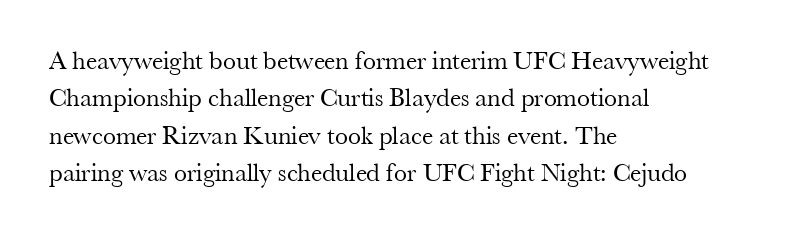
The image shows 26 px text type, upright; set left-aligned, normal line spacing (1.44x), normal letter spacing, not underlined.
